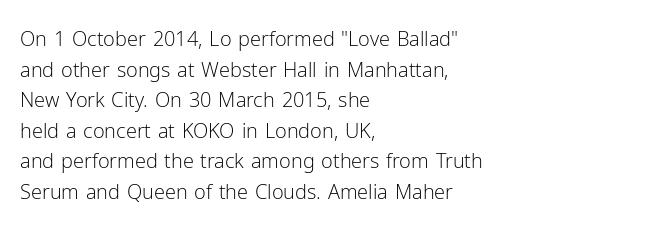
If you drew a line through each stem, it would be perfectly vertical. Students, observe: this is what conventionally led text looks like. Alignment: flush left. Decoration check: the copy has no underline.
